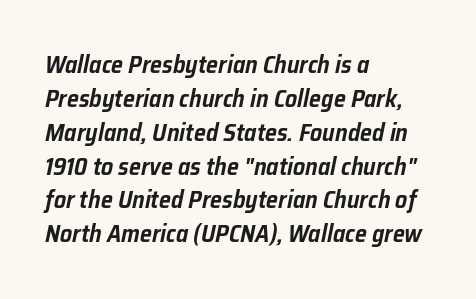
The image shows 24 px text type, italic (leaning right); set left-aligned, normal line spacing (1.41x), normal letter spacing, not underlined.
